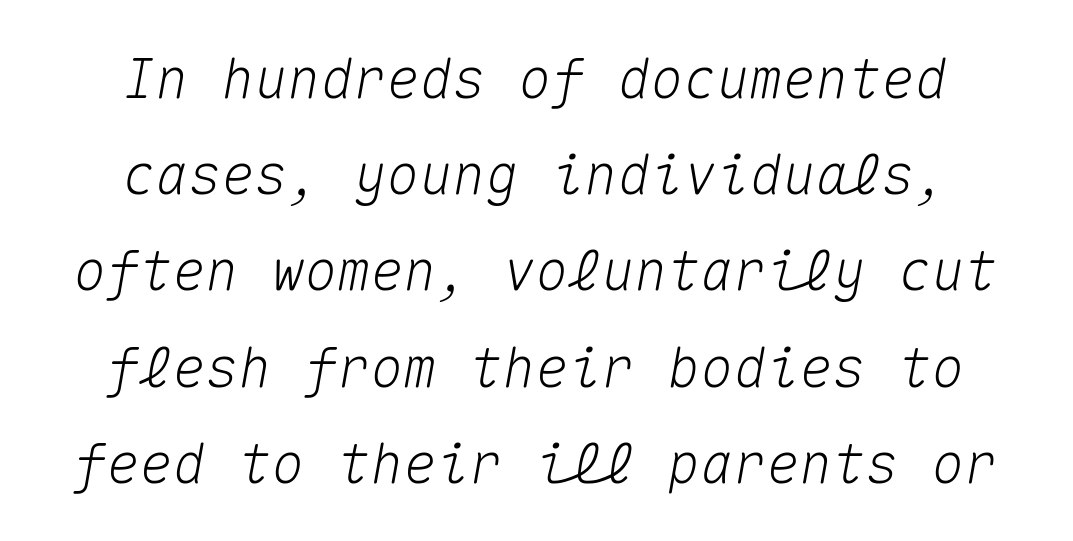
The passage shown is typed in a monospace face where columns stay perfectly aligned. Is the letter spacing exaggerated? No — it looks like the ordinary default. Reading down the block, each line starts at a different indent, mirrored at its end. Just letters on the line, the space beneath them empty.
